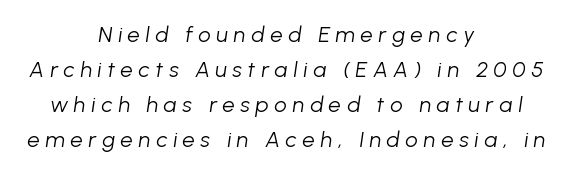
Q: Is the text bold? A: No.
Q: Is the text italic (slanted)? A: Yes, it leans right by about 8 degrees.
Q: Is the text underlined? A: No.
Q: How is the paragraph aligned? A: Centered.
Q: Is the spacing between letters normal or unusually wide? A: Unusually wide.
Q: Is the spacing between lines tight, normal or loose? A: Normal.
